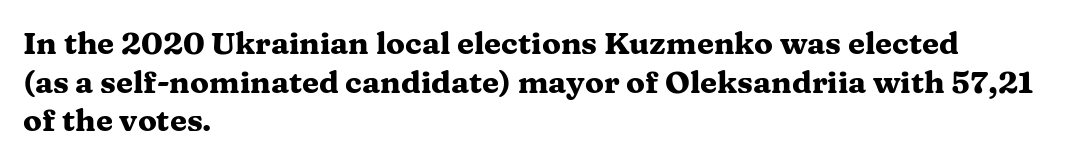
{"serif": "yes", "italic": "no", "bold": "yes", "weight": "heavy", "width": "wide", "stroke_contrast": "medium", "x_height": "medium", "monospaced": "no", "underline": "no", "align": "left", "line_spacing": "normal", "line_spacing_ratio": 1.25, "letter_spacing": "normal", "letter_spacing_em": 0.0, "glyph_px": 31}
